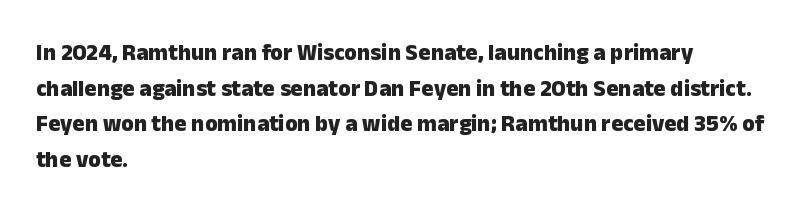
{"italic": "no", "bold": "yes", "underline": "no", "align": "left", "line_spacing": "normal", "line_spacing_ratio": 1.55, "letter_spacing": "normal", "letter_spacing_em": 0.0, "glyph_px": 23}
